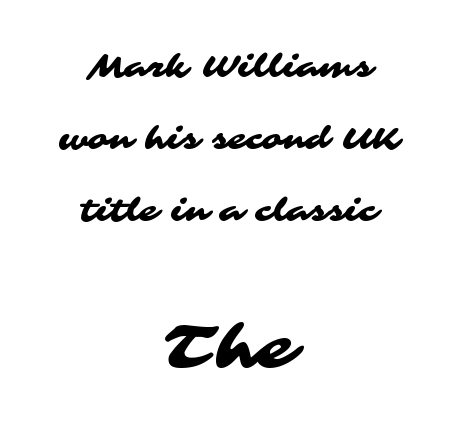
The image shows 59 px wide sans-serif type; set centered, loose line spacing (2.4x), normal letter spacing, not underlined; the second (bottom) block is 1.97x larger; medium stroke contrast and a medium x-height.
